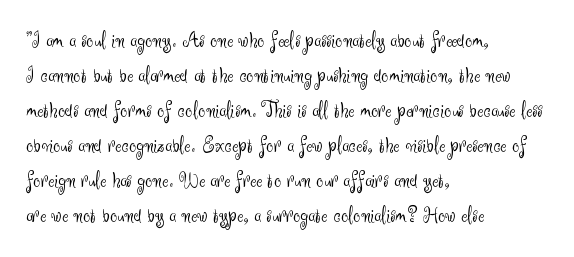
Weight: not bold — regular or lighter. The typesetter chose a ragged-right arrangement here. Each new line begins a customary step beneath the previous one. You could call the tracking neutral — neither tight nor loose. Only glyphs here, with clear space below each row. You can tell it's not italic because the verticals are truly vertical.
